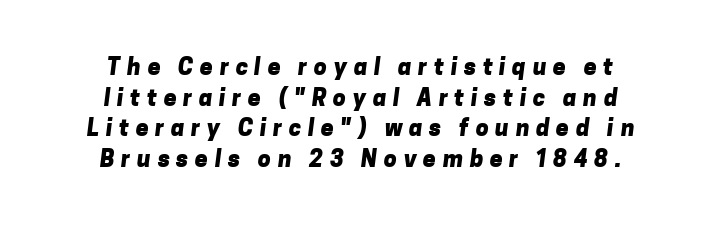
{"bold": "yes", "underline": "no", "align": "center", "line_spacing": "normal", "line_spacing_ratio": 1.33, "letter_spacing": "wide", "letter_spacing_em": 0.29, "glyph_px": 23}
